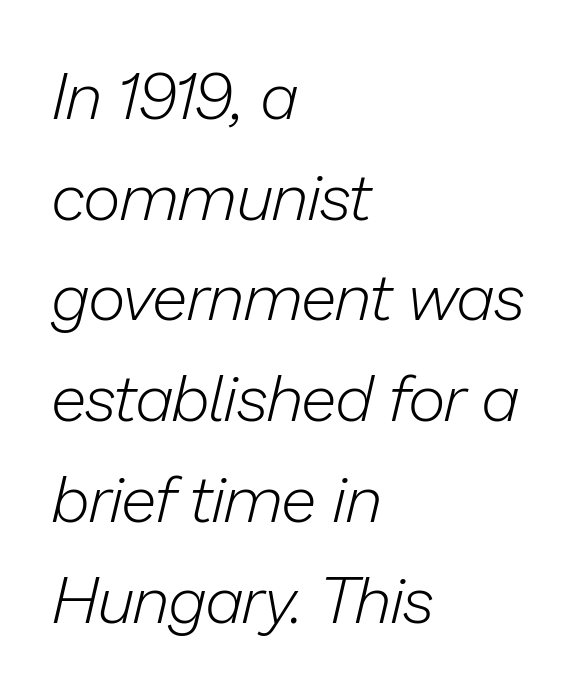
The image shows 65 px light type, italic (leaning right); set left-aligned, normal line spacing (1.55x), normal letter spacing, not underlined; low stroke contrast and a medium x-height.
